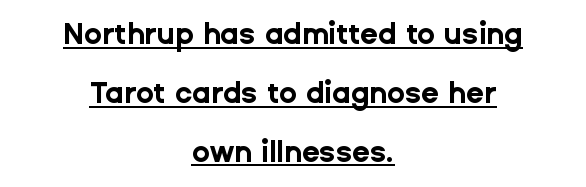
Heavy, bold letterforms. Has an underline been added? It has. Characters follow at the spacing the type designer built in. Short and long lines alike share a common midpoint. Each new line begins a long way beneath the previous one.
